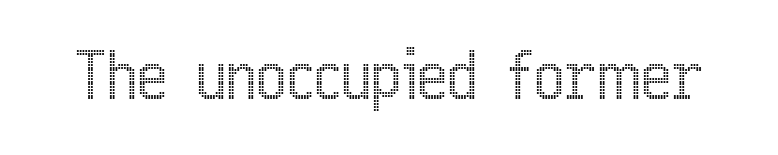
Spacing verdict: proportional, widths tailored to each character. Short note: letters normally spaced. Posture: straight, roman, zero tilt. Anything drawn beneath the words? Only blank space.
